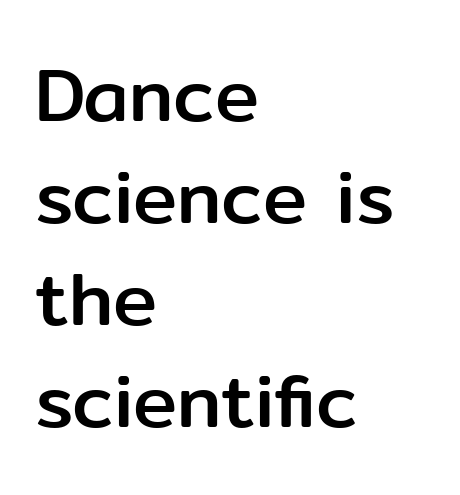
Just letters on the line, the space beneath them empty. Tracking here is standard; glyphs follow each other at the usual distance. To sum up the face: it is a sans, with no serifs. Tall strokes in this sample are plumb rather than angled. Is there much room between lines? A standard amount, neither cramped nor airy.
